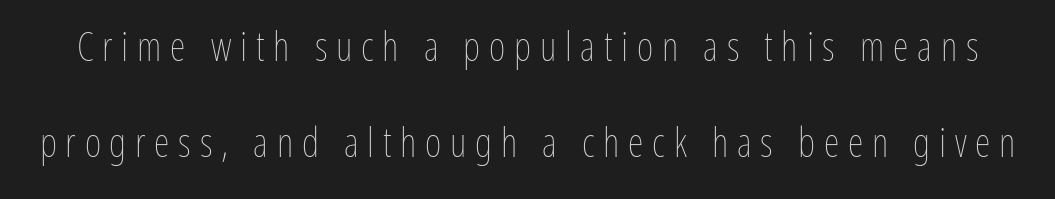
Q: Is the text bold? A: No.
Q: Is the text italic (slanted)? A: No, it is upright.
Q: Is the text underlined? A: No.
Q: Is the spacing between letters normal or unusually wide? A: Unusually wide.
Q: Is the spacing between lines tight, normal or loose? A: Loose.
Q: Width (condensed, normal, or wide)? A: Condensed.
Q: Stroke contrast? A: Low.
Q: x-height? A: Medium.
Q: Monospaced? A: No.
